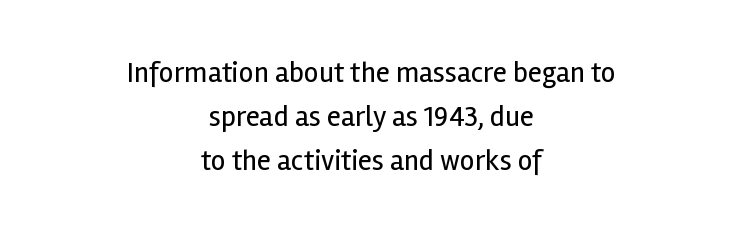
Q: Is the text bold? A: No.
Q: Is the text italic (slanted)? A: No, it is upright.
Q: Is the typeface a serif or a sans-serif typeface? A: Sans-serif.
Q: Is the text underlined? A: No.
Q: How is the paragraph aligned? A: Centered.
Q: Is the spacing between letters normal or unusually wide? A: Normal.
Q: Is the spacing between lines tight, normal or loose? A: Normal.
Q: Width (condensed, normal, or wide)? A: Normal.
Q: x-height? A: Medium.
Q: Monospaced? A: No.
